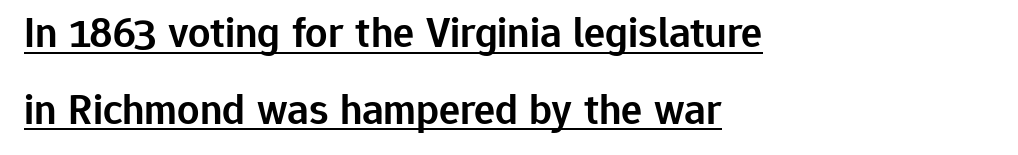
The lines in this sample share a left origin and differ only in where they stop. Nope, no serifs anywhere on these letters. Strokes here are thickened, but only to semibold level. The type is set solid horizontally, with unmodified tracking. Tall strokes in this sample are plumb rather than angled.
